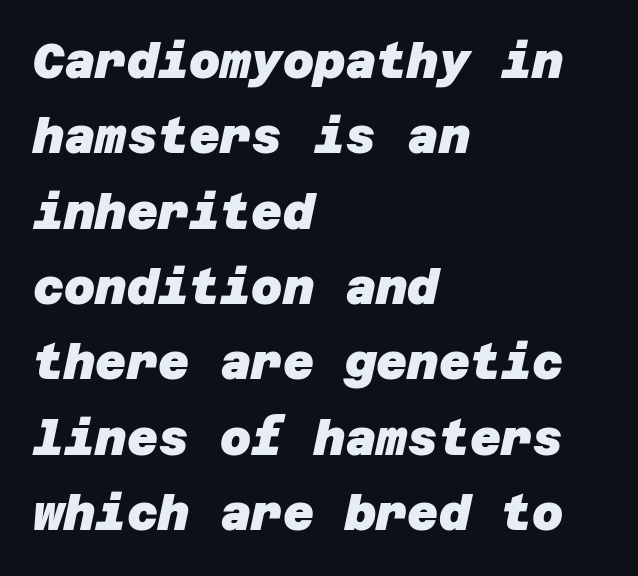
Q: Is the text bold? A: Yes.
Q: Is the typeface a serif or a sans-serif typeface? A: Sans-serif.
Q: Is the text underlined? A: No.
Q: How is the paragraph aligned? A: Left-aligned.
Q: Is the spacing between letters normal or unusually wide? A: Normal.
Q: Is the spacing between lines tight, normal or loose? A: Normal.
Q: Width (condensed, normal, or wide)? A: Normal.
Q: Stroke contrast? A: Low.
Q: x-height? A: Large.
